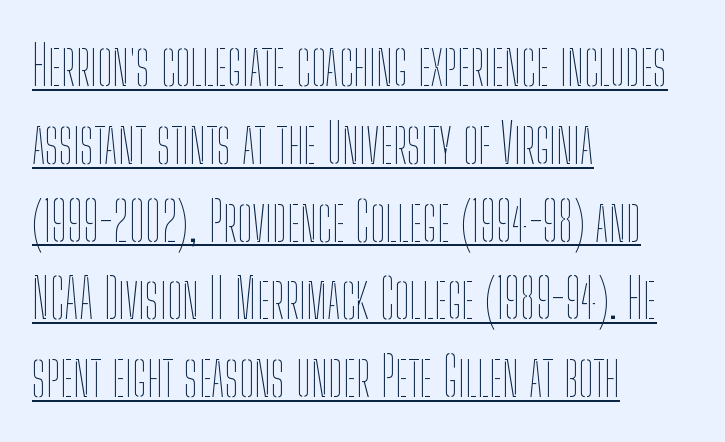
The image shows 54 px thin, condensed type, upright; set left-aligned, normal line spacing (1.44x), normal letter spacing, underlined; low stroke contrast and a medium x-height.
